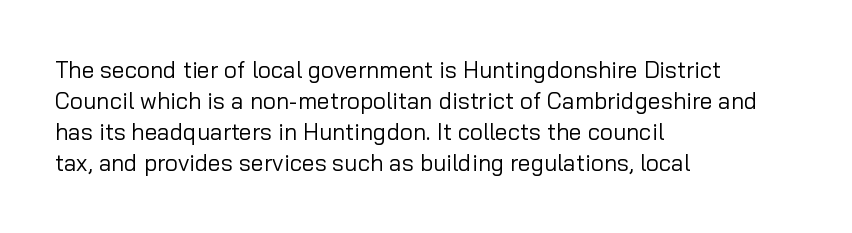
Q: Is the text bold? A: No.
Q: Is the text italic (slanted)? A: No, it is upright.
Q: Is the text underlined? A: No.
Q: How is the paragraph aligned? A: Left-aligned.
Q: Is the spacing between letters normal or unusually wide? A: Normal.
Q: Is the spacing between lines tight, normal or loose? A: Normal.
